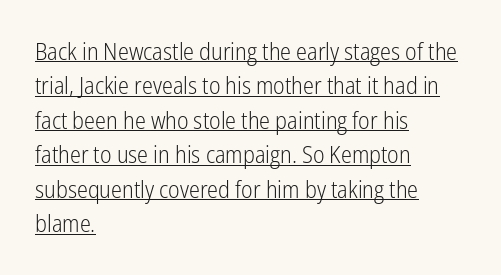
{"italic": "no", "bold": "no", "underline": "yes", "align": "left", "line_spacing": "normal", "line_spacing_ratio": 1.5, "letter_spacing": "normal", "letter_spacing_em": 0.0, "glyph_px": 23}
